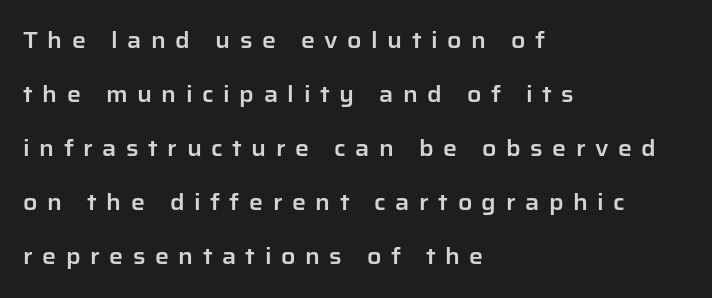
{"italic": "no", "underline": "no", "align": "left", "line_spacing": "loose", "line_spacing_ratio": 2.46, "letter_spacing": "wide", "letter_spacing_em": 0.43, "glyph_px": 22}
